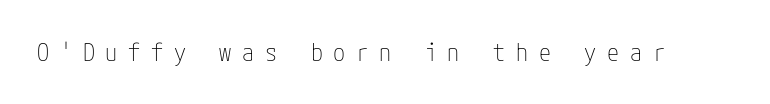
Q: Is the text bold? A: No.
Q: Is the text italic (slanted)? A: No, it is upright.
Q: Is the text underlined? A: No.
Q: Is the spacing between letters normal or unusually wide? A: Unusually wide.
